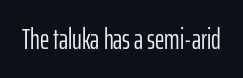
Do the characters align in a grid? No, the font is proportional. The specimen reads as upright at a glance. The tracking reads as untouched default to a designer's eye. Serifs: no, the terminals of the letterforms are clean. Stems and bowls with no extra thickness — not bold.
